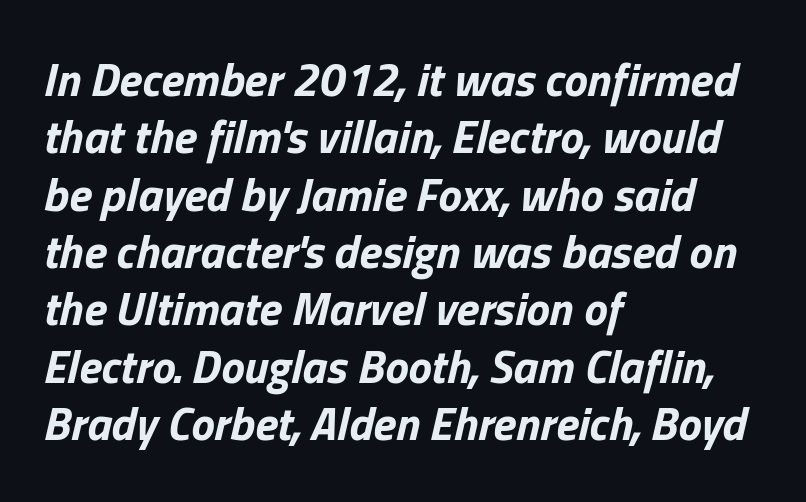
You'd pick this weight for a headline — it's a proper bold. The typography opts for an oblique posture over an upright one. What stands out about the letter spacing? Nothing — it is the standard amount. This rendering features lettering with no underline. The text block is weighted toward the left margin, trailing off unevenly rightward.
